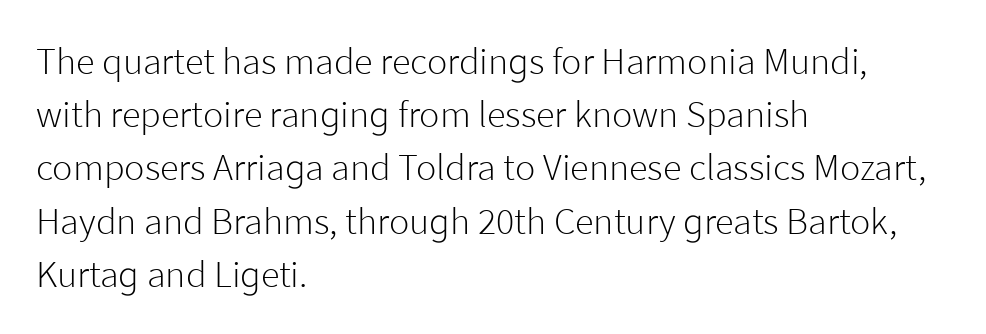
{"serif": "no", "italic": "no", "bold": "no", "weight": "light", "width": "normal", "stroke_contrast": "low", "x_height": "medium", "monospaced": "no", "underline": "no", "align": "left", "line_spacing": "normal", "line_spacing_ratio": 1.4, "letter_spacing": "normal", "letter_spacing_em": 0.0, "glyph_px": 38}
